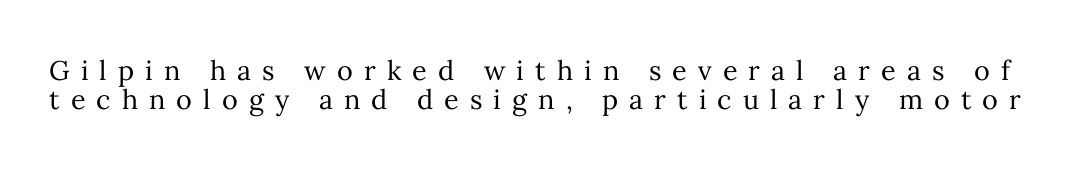
The image shows 27 px text type, upright; set tight line spacing (1.08x), unusually wide letter spacing (+0.41 em), not underlined.
